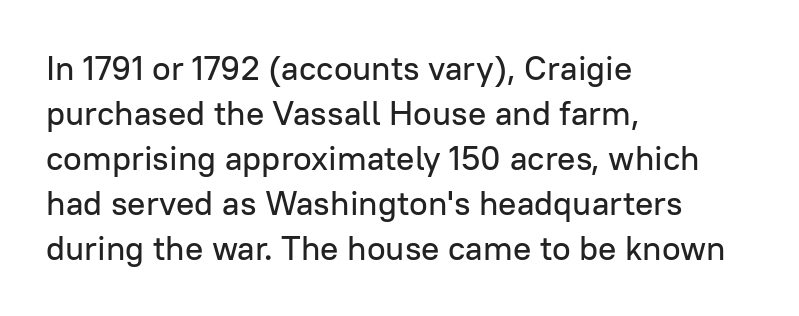
{"serif": "no", "italic": "no", "width": "normal", "stroke_contrast": "low", "x_height": "medium", "monospaced": "no", "underline": "no", "align": "left", "line_spacing": "normal", "line_spacing_ratio": 1.32, "letter_spacing": "normal", "letter_spacing_em": 0.0, "glyph_px": 34}
